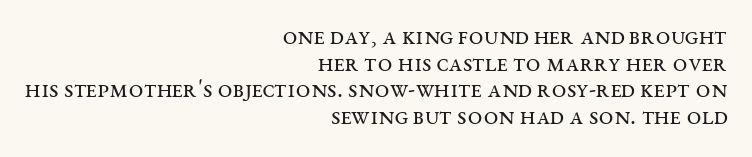
The image shows 26 px text type, upright; set right-aligned, tight line spacing (1.02x), normal letter spacing, not underlined.
